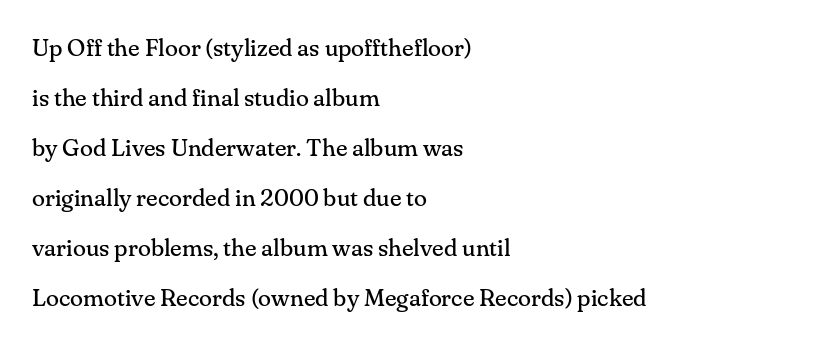
{"italic": "no", "bold": "no", "underline": "no", "align": "left", "line_spacing": "loose", "line_spacing_ratio": 2.08, "letter_spacing": "normal", "letter_spacing_em": 0.0, "glyph_px": 24}
